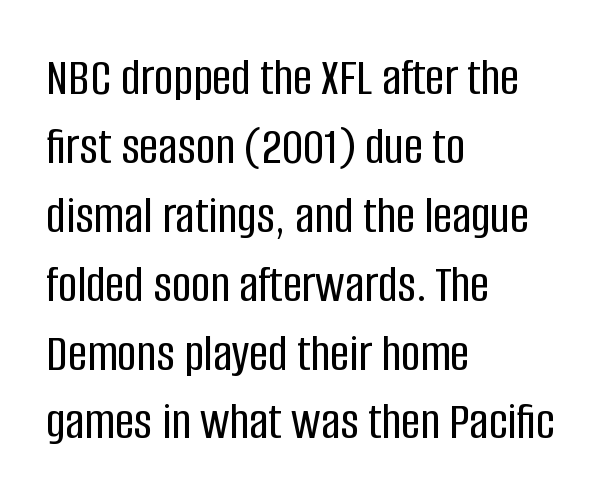
The image shows 53 px condensed sans-serif type, upright; set left-aligned, normal line spacing (1.3x), normal letter spacing, not underlined; low stroke contrast and a large x-height.
